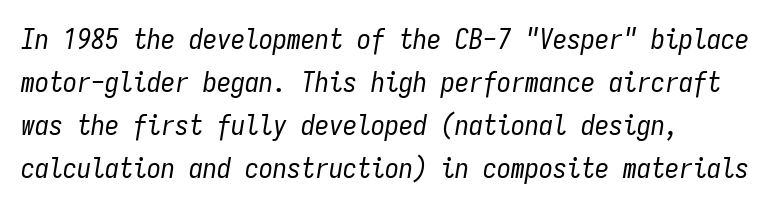
There's an unmistakable incline to the writing here. You could call the tracking neutral — neither tight nor loose. Is the stroke heavy? The answer is a plain regular-or-lighter. Summary of vertical rhythm: regular, with standard interline spacing. Anything drawn beneath the words? Only blank space.
